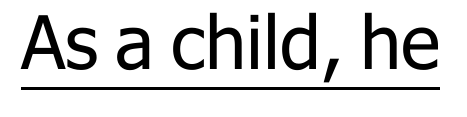
Proportional: the letters do not fall into vertical columns. This rendering leaves character spacing at its baseline value. Weight: not bold — regular or lighter. The specimen includes a rule beneath the text block's lines. Is this a sans? Yes — the strokes have no serifs.
